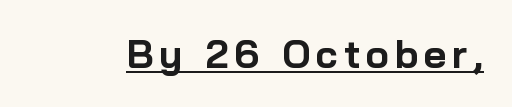
Q: Is the text bold? A: Yes.
Q: Is the text italic (slanted)? A: No, it is upright.
Q: Is the typeface a serif or a sans-serif typeface? A: Sans-serif.
Q: Is the text underlined? A: Yes.
Q: Width (condensed, normal, or wide)? A: Normal.
Q: Stroke contrast? A: Low.
Q: x-height? A: Medium.
Q: Monospaced? A: No.
